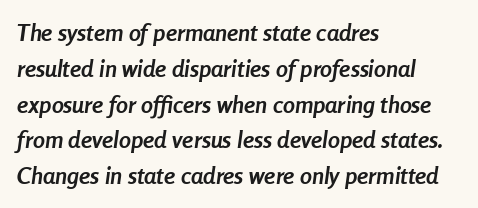
The image shows 24 px bold type, italic (leaning right); set left-aligned, normal line spacing (1.49x), normal letter spacing, not underlined.
